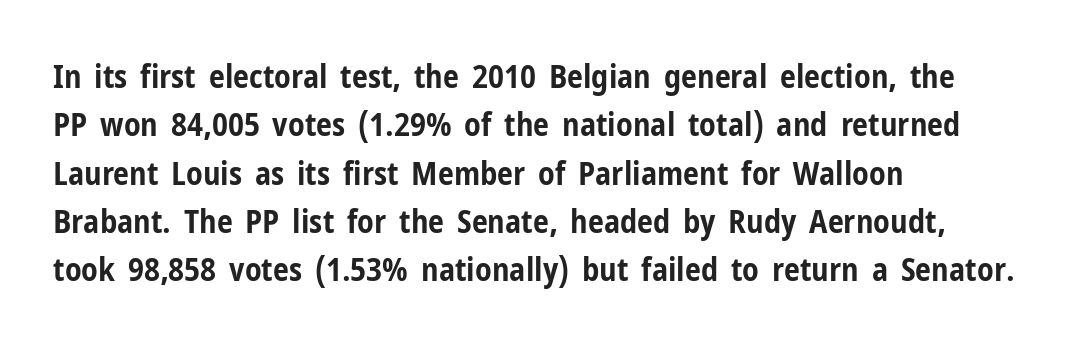
The image shows 32 px bold, condensed sans-serif type, upright; set left-aligned, normal line spacing (1.51x), normal letter spacing, not underlined; low stroke contrast and a medium x-height.
